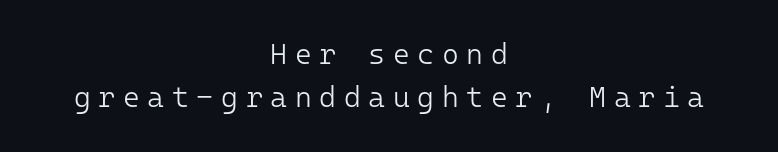
These lines were composed using upright roman letters. These lines have a slow, spaced-out rhythm from letter to letter. The gap between lines stays unmarked. The weight tops out at a normal text grade. One-word summary of the alignment: center. Here the designer chose a console-style face with uniform glyph widths.
